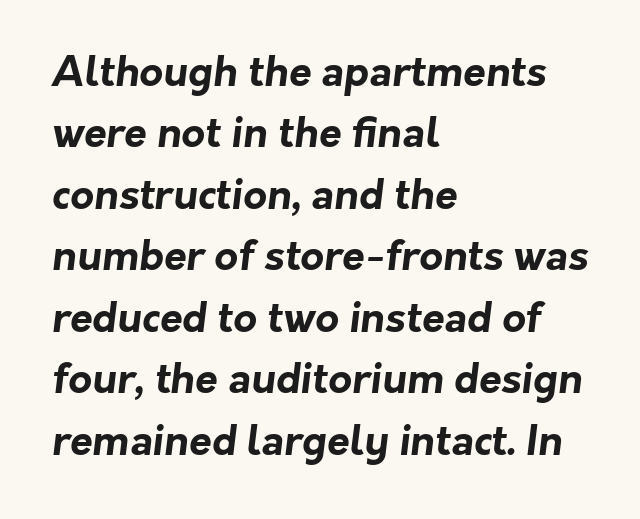
A sans-serif font was chosen for this passage. The letterforms sit shoulder to shoulder at normal distance. Here the designer chose a conventional face with non-uniform glyph widths. The space beneath each line is pristine and unruled. Notice how the passage keeps a crisp vertical edge on the left only. The vertical gap from one line to the next is medium.
